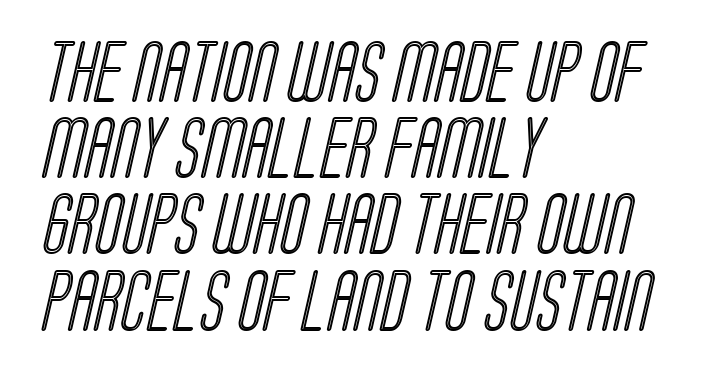
{"width": "condensed", "x_height": "large", "monospaced": "no", "underline": "no", "align": "left", "line_spacing": "normal", "line_spacing_ratio": 1.25, "letter_spacing": "normal", "letter_spacing_em": 0.0, "glyph_px": 61}
